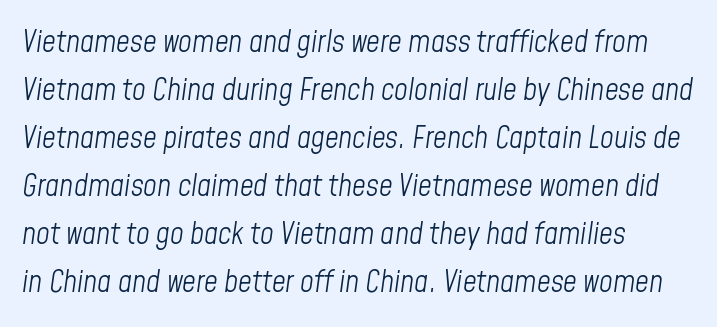
The image shows 30 px light, condensed type, italic (leaning right); set left-aligned, normal line spacing (1.6x), normal letter spacing, not underlined; low stroke contrast and a medium x-height.
